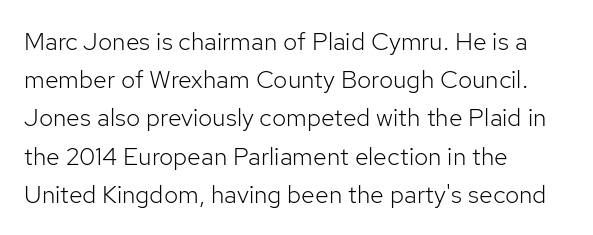
{"italic": "no", "bold": "no", "underline": "no", "align": "left", "line_spacing": "normal", "line_spacing_ratio": 1.53, "letter_spacing": "normal", "letter_spacing_em": 0.0, "glyph_px": 25}
